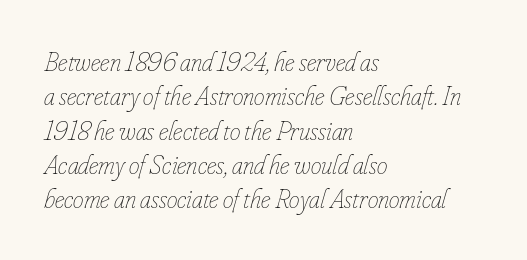
The image shows 27 px text type, italic (leaning right); set left-aligned, normal line spacing (1.27x), normal letter spacing, not underlined.
